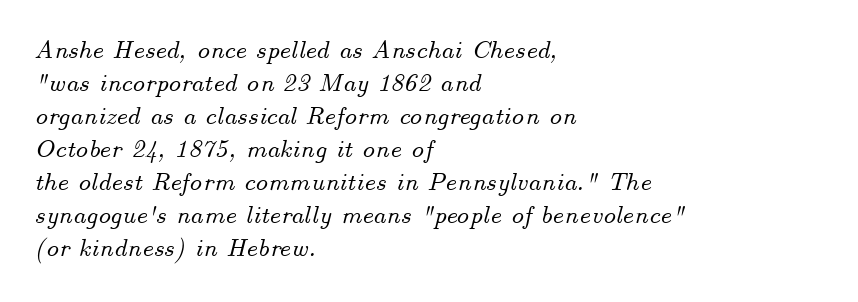
Q: Is the text italic (slanted)? A: Yes, it leans right by about 14 degrees.
Q: Is the text underlined? A: No.
Q: How is the paragraph aligned? A: Left-aligned.
Q: Is the spacing between letters normal or unusually wide? A: Normal.
Q: Is the spacing between lines tight, normal or loose? A: Normal.
